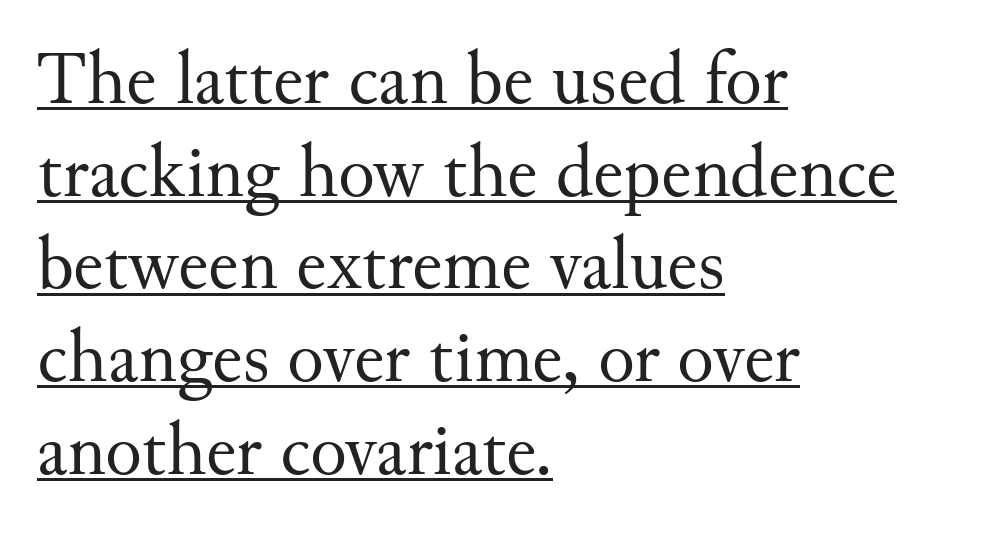
{"serif": "yes", "italic": "no", "bold": "no", "weight": "regular", "width": "normal", "stroke_contrast": "medium", "x_height": "small", "monospaced": "no", "underline": "yes", "align": "left", "line_spacing_ratio": 1.22, "letter_spacing": "normal", "letter_spacing_em": 0.0, "glyph_px": 76}
